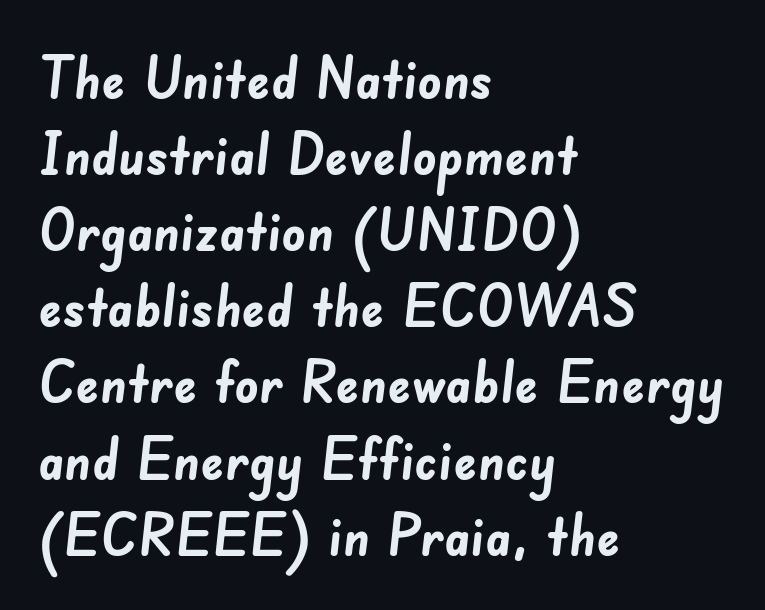
{"serif": "no", "bold": "yes", "weight": "semibold", "width": "normal", "stroke_contrast": "low", "x_height": "small", "monospaced": "no", "underline": "no", "align": "left", "line_spacing": "normal", "line_spacing_ratio": 1.29, "letter_spacing": "normal", "letter_spacing_em": 0.0, "glyph_px": 59}
